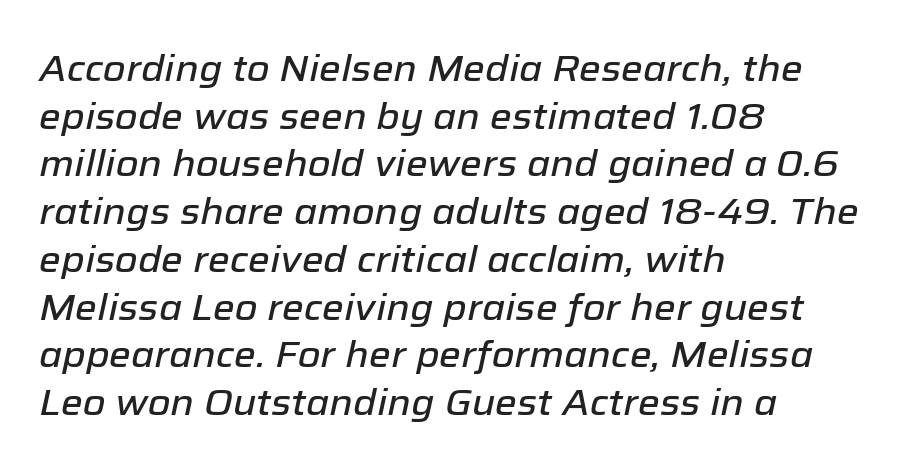
The image shows 37 px text type, italic (leaning right); set left-aligned, normal line spacing (1.29x), normal letter spacing, not underlined; low stroke contrast and a medium x-height.
